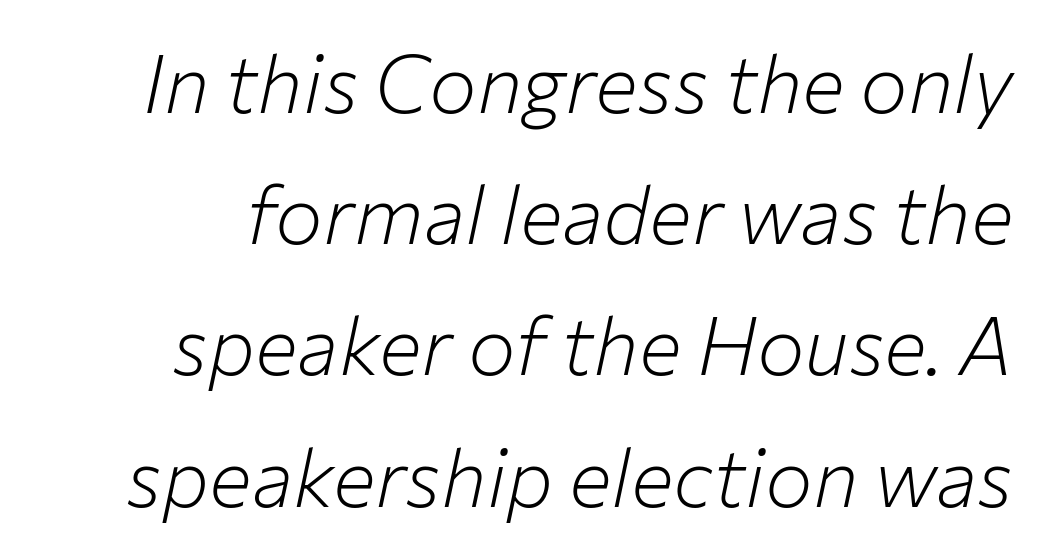
The image shows 80 px light type, italic (leaning right); set normal line spacing (1.64x), normal letter spacing, not underlined; low stroke contrast and a medium x-height.
